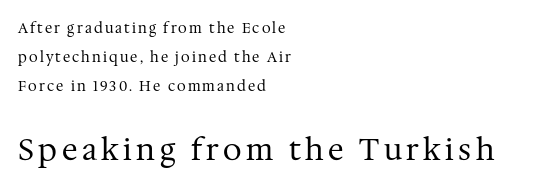
Q: Is the text bold? A: No.
Q: Is the text italic (slanted)? A: No, it is upright.
Q: Is the typeface a serif or a sans-serif typeface? A: Serif.
Q: Is the text underlined? A: No.
Q: How is the paragraph aligned? A: Left-aligned.
Q: Is the spacing between lines tight, normal or loose? A: Loose.
Q: Which block of text is set in a larger size, the first (top) or the second (bottom)? A: The second (bottom) one.
Q: Width (condensed, normal, or wide)? A: Normal.
Q: Stroke contrast? A: Medium.
Q: x-height? A: Medium.
Q: Monospaced? A: No.
